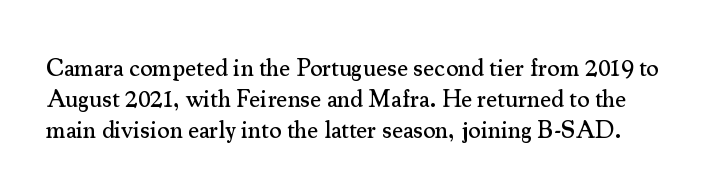
No extra tracking has been applied to these lines. This block has exactly the height ordinary leading produces. The axis of the letterforms is exactly vertical. Descenders hang freely into open space.
